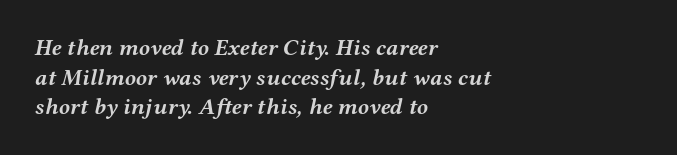
Q: Is the text bold? A: Yes.
Q: Is the text italic (slanted)? A: Yes, it leans right by about 12 degrees.
Q: Is the text underlined? A: No.
Q: How is the paragraph aligned? A: Left-aligned.
Q: Is the spacing between letters normal or unusually wide? A: Normal.
Q: Is the spacing between lines tight, normal or loose? A: Normal.
